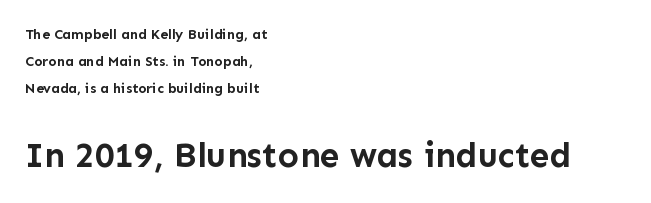
The image shows 35 px semibold sans-serif type, upright; set left-aligned, loose line spacing (1.94x), normal letter spacing, not underlined; the second (bottom) block is 2.5x larger; low stroke contrast and a medium x-height.
